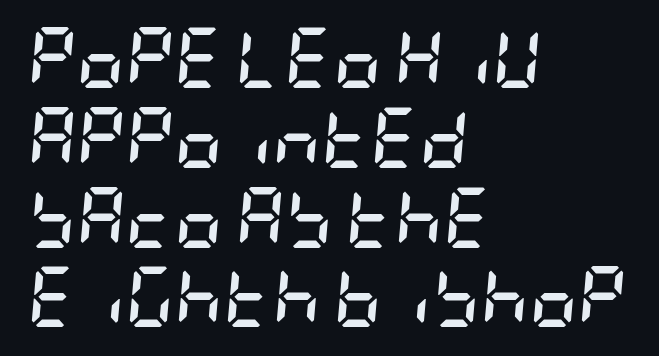
{"italic": "yes", "lean": "right", "slant_degrees": 5, "bold": "yes", "weight": "semibold", "width": "condensed", "stroke_contrast": "low", "x_height": "large", "underline": "no", "align": "left", "line_spacing": "normal", "line_spacing_ratio": 1.33, "letter_spacing": "normal", "letter_spacing_em": 0.0, "glyph_px": 60}
